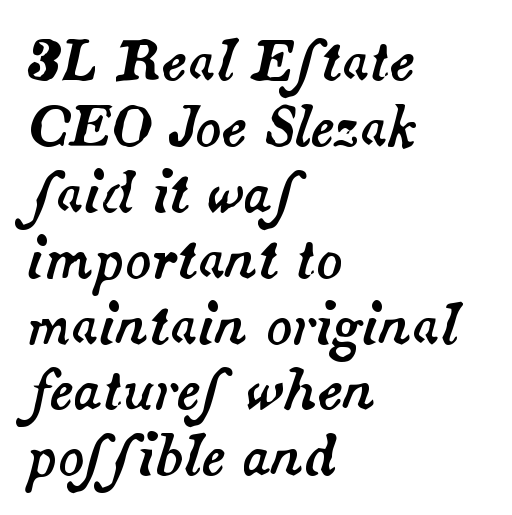
The image shows 54 px text type, italic (leaning right); set left-aligned, line spacing 1.22x, normal letter spacing, not underlined; medium stroke contrast and a small x-height.
